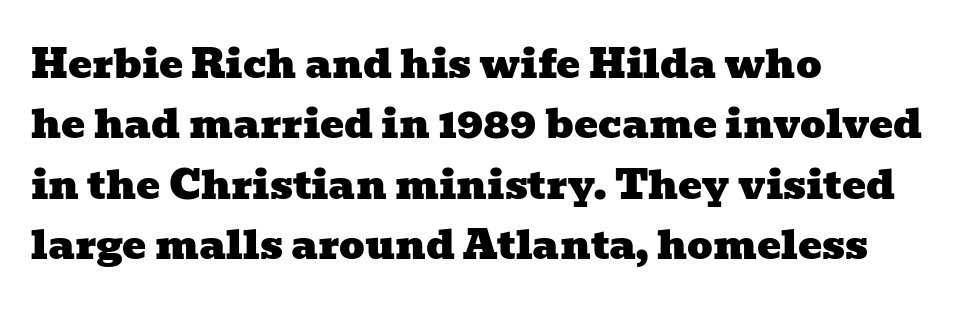
The image shows 40 px wide serif type; set left-aligned, normal line spacing (1.51x), normal letter spacing, not underlined; low stroke contrast and a medium x-height.
